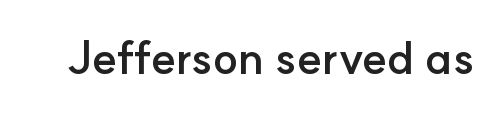
The image shows 46 px semibold sans-serif type, upright; set normal letter spacing, not underlined; low stroke contrast and a small x-height.
